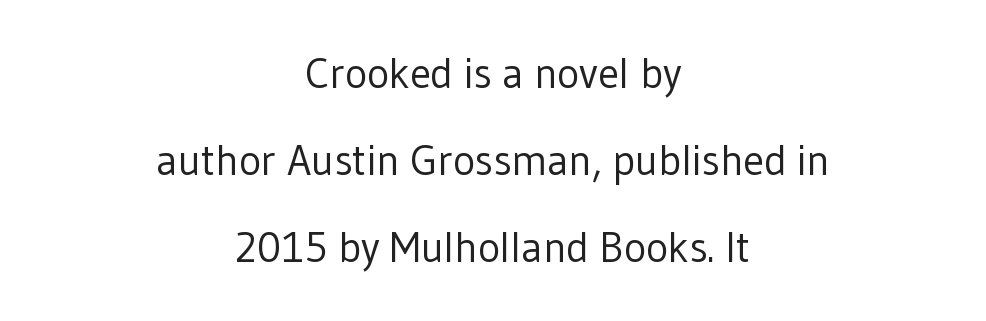
The image shows 42 px regular-weight sans-serif type, upright; set centered, loose line spacing (2.07x), normal letter spacing, not underlined; low stroke contrast and a medium x-height.
